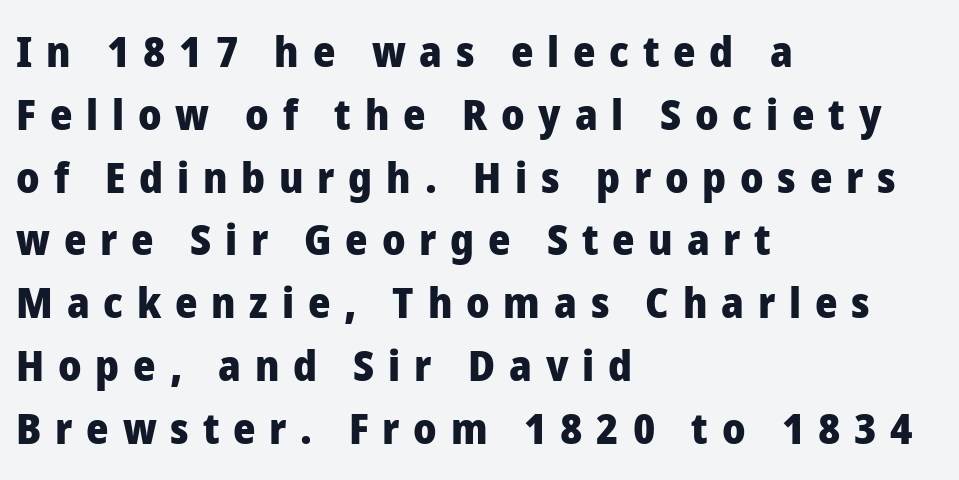
This sample keeps an unexceptional amount of space between lines. Looks like regular typesetting: each glyph gets only the width it needs. Loose tracking; the words dissolve into strings of separated letters. Check under the words: just untouched page.
